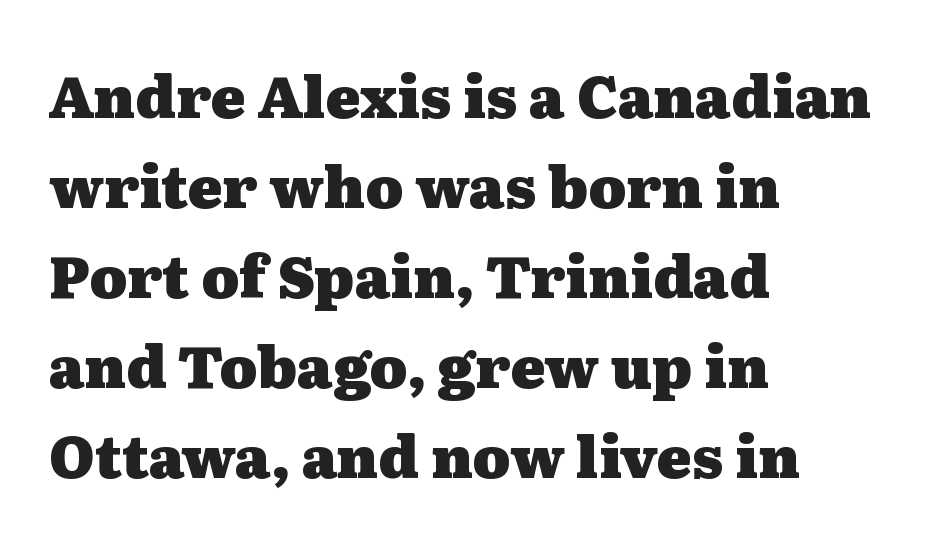
A typesetter would call this proportional, since set widths differ per character. Every stem runs plumb, perpendicular to the baseline. Anything drawn beneath the words? Only blank space. The rows are spaced the way most documents space them. I'd call this a serif setting — the letters wear small feet. Tracking value appears to be zero — textbook default spacing.
